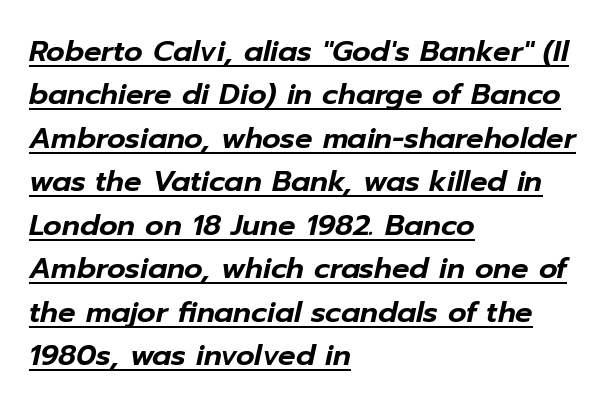
Style check: oblique. Baseline-to-baseline distance is the conventional proportion of letter height. Left-aligned paragraph, ragged on the right. Nobody touched the tracking dial on this one.
